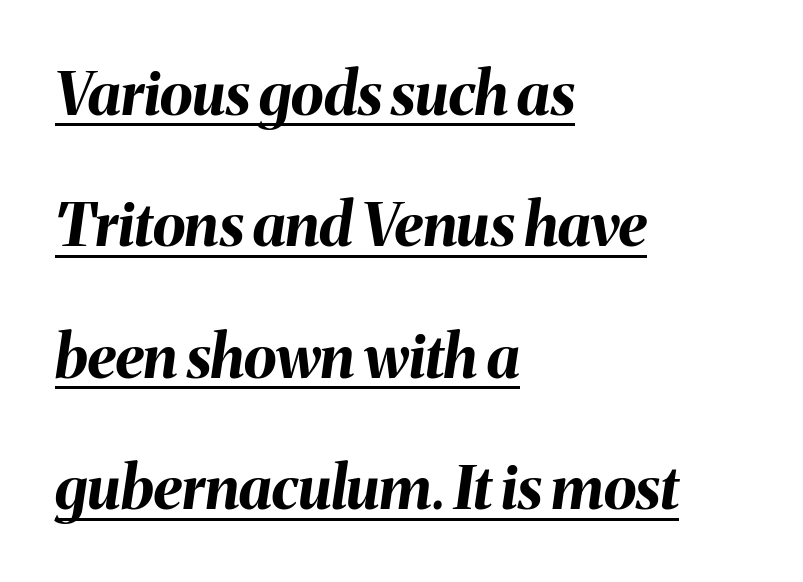
Students, this is bold: see how much ink each stroke carries. Here the glyphs are tracked normally, forming tight word shapes. These lines are rendered in a variable-pitch font. This rendering features underlined lettering.
